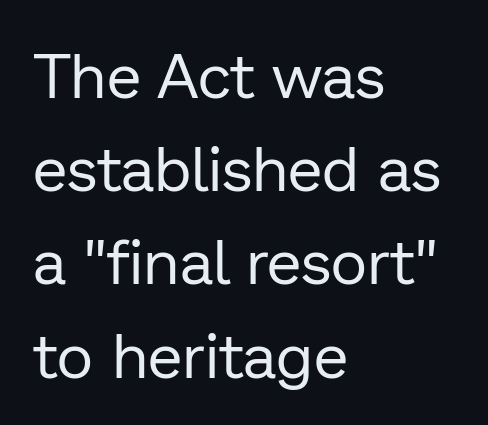
The image shows 63 px regular-weight sans-serif type, upright; set left-aligned, normal line spacing (1.48x), normal letter spacing, not underlined; low stroke contrast and a medium x-height.
